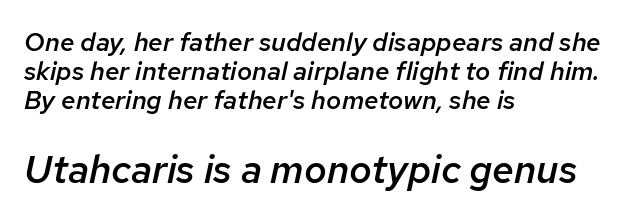
Q: Is the text bold? A: Semi-bold.
Q: Is the text italic (slanted)? A: Yes, it leans right by about 12 degrees.
Q: Is the text underlined? A: No.
Q: How is the paragraph aligned? A: Left-aligned.
Q: Is the spacing between letters normal or unusually wide? A: Normal.
Q: Is the spacing between lines tight, normal or loose? A: Tight.
Q: Which block of text is set in a larger size, the first (top) or the second (bottom)? A: The second (bottom) one.
Q: Width (condensed, normal, or wide)? A: Normal.
Q: Stroke contrast? A: Low.
Q: x-height? A: Medium.
Q: Monospaced? A: No.
